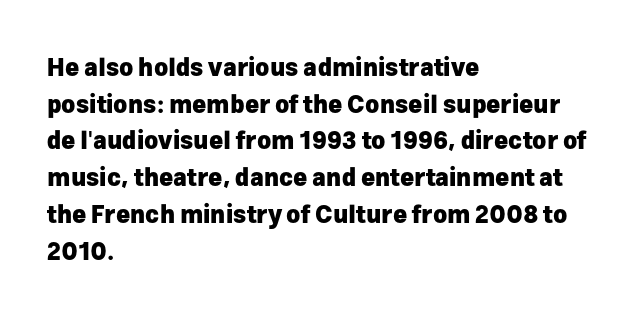
{"italic": "no", "bold": "yes", "underline": "no", "align": "left", "line_spacing": "normal", "line_spacing_ratio": 1.53, "letter_spacing": "normal", "letter_spacing_em": 0.0, "glyph_px": 24}
